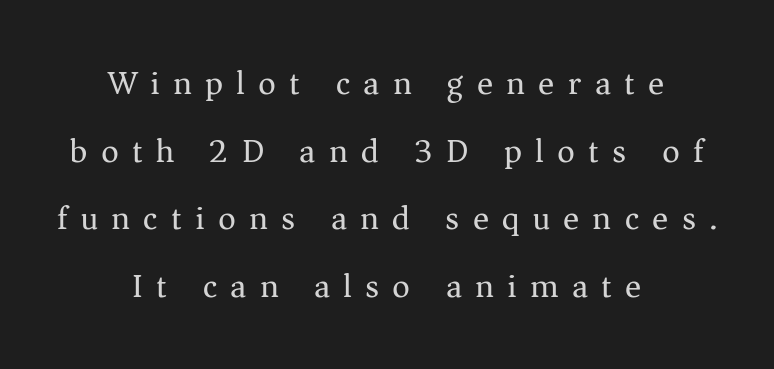
The image shows 34 px regular-weight serif type, upright; set centered, loose line spacing (1.99x), unusually wide letter spacing (+0.39 em), not underlined; medium stroke contrast and a medium x-height.
